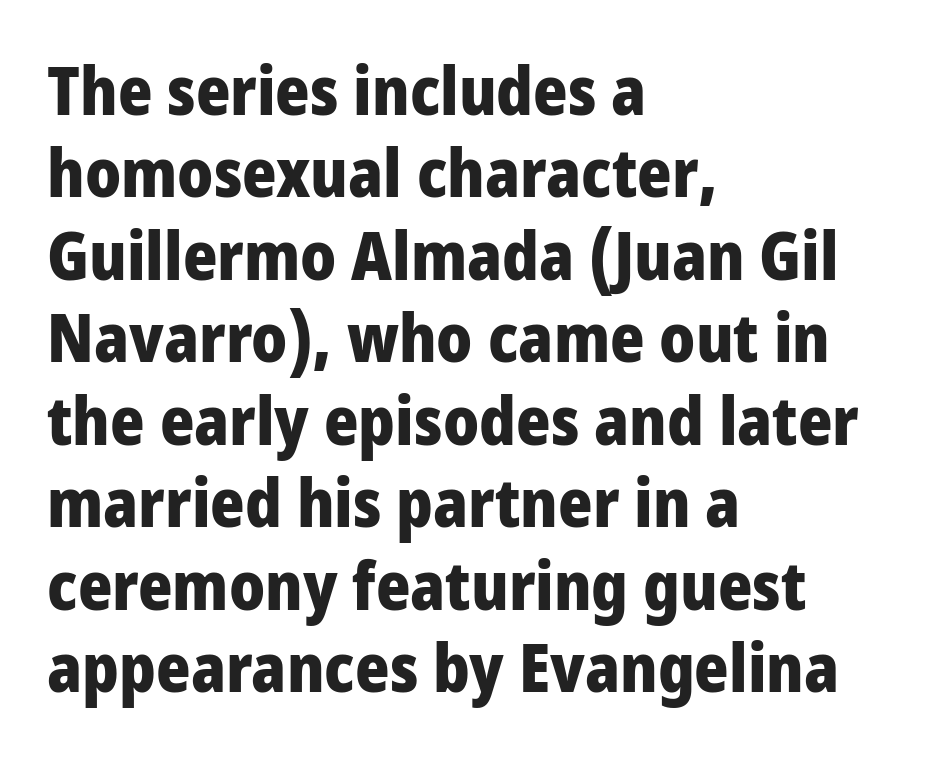
{"serif": "no", "italic": "no", "bold": "yes", "weight": "heavy", "width": "condensed", "stroke_contrast": "low", "x_height": "large", "monospaced": "no", "underline": "no", "align": "left", "line_spacing": "normal", "line_spacing_ratio": 1.25, "letter_spacing": "normal", "letter_spacing_em": 0.0, "glyph_px": 66}
